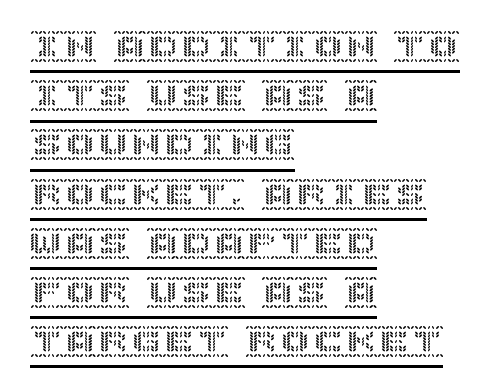
A continuous stroke trails under the words, as in a hyperlink. How would I describe the line gaps? Plain and ordinary. The typesetter chose a ragged-right arrangement here. Compared with typical body copy, the letter spacing here is the same. Nope, not italic — everything's standing straight.
